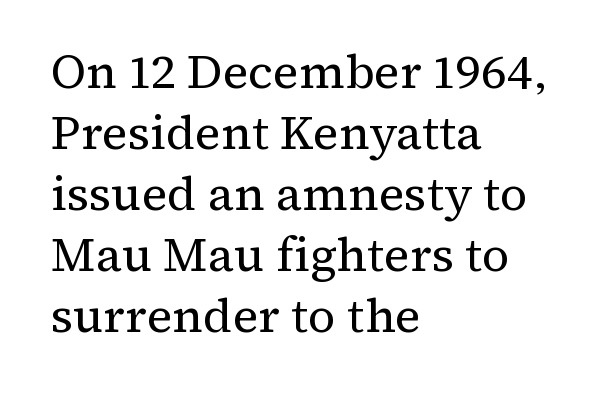
Q: Is the text bold? A: No.
Q: Is the text italic (slanted)? A: No, it is upright.
Q: Is the typeface a serif or a sans-serif typeface? A: Serif.
Q: Is the text underlined? A: No.
Q: How is the paragraph aligned? A: Left-aligned.
Q: Is the spacing between letters normal or unusually wide? A: Normal.
Q: Is the spacing between lines tight, normal or loose? A: Normal.
Q: Width (condensed, normal, or wide)? A: Normal.
Q: Stroke contrast? A: Medium.
Q: x-height? A: Medium.
Q: Monospaced? A: No.
